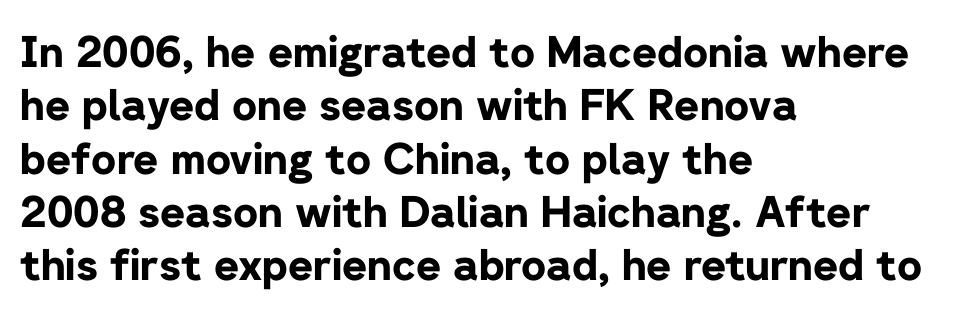
The characters display no serif detailing; their extremities are plain. No italicization has been applied; the sample stays upright. Heavy-handed strokes throughout: this text is bold. The face used here is proportionally spaced, like ordinary book or web type. Anything drawn beneath the words? Only blank space.
